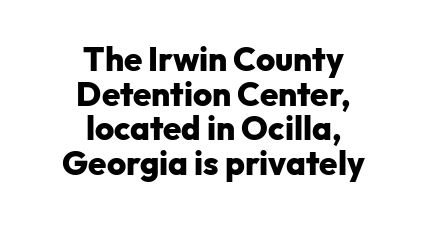
Leading is clearly below the norm, producing a dense column. The glyphs are unaccompanied by any horizontal stroke below them. If you folded the block vertically in half, each line would mirror itself in length. Quick note: not italic, upright. The face used here is proportionally spaced, like ordinary book or web type. Is this a sans? Yes — the strokes have no serifs.
